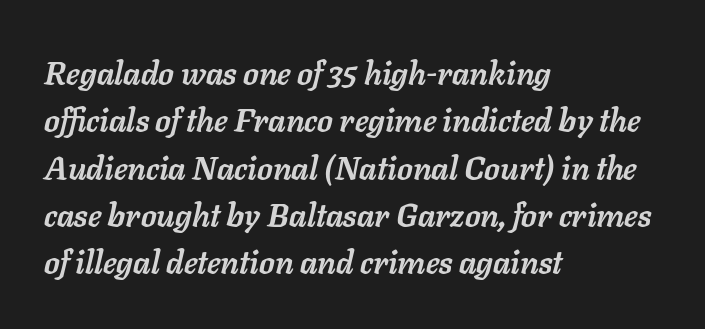
Each letter keeps its own natural width here, so spacing adapts to shape. Regular leading. The line texture is even and compact thanks to regular tracking. The font's italic variant was chosen for this text.
